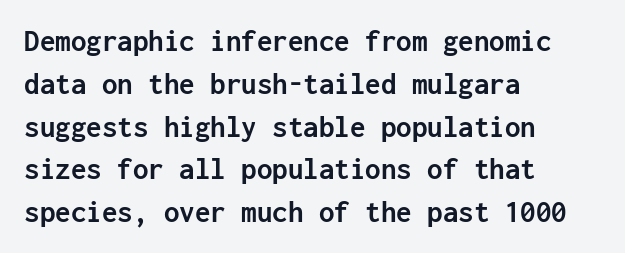
No word sits above an underline. Summary of vertical rhythm: regular, with standard interline spacing. Letter spacing: default. In terms of posture, this sample is upright.
